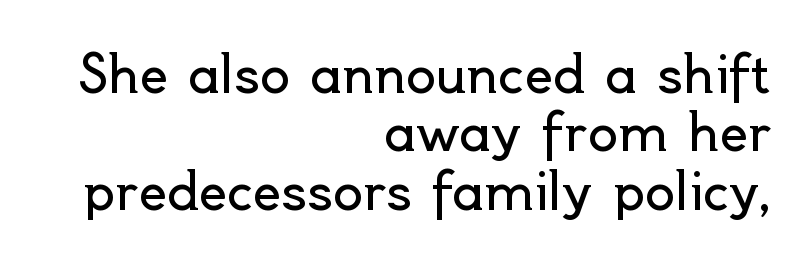
Lines of text with bare space underneath. Unlike italic type, these characters show no tilt at all. The letterforms sit shoulder to shoulder at normal distance. The passage shown is typeset with a sans-serif family. Reading down the block, your eye finds every line finishing at a fixed right position. Ink coverage per letter is moderate at most.
